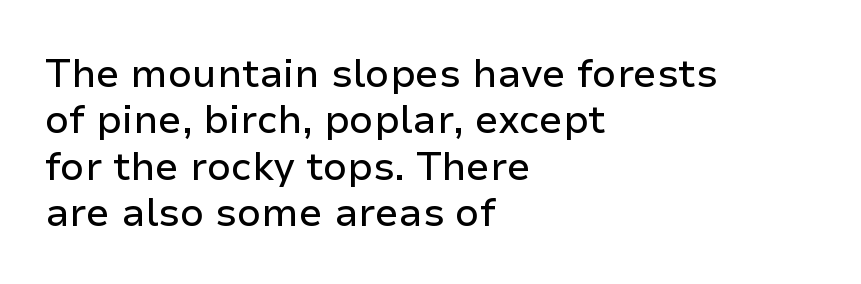
{"serif": "no", "italic": "no", "width": "normal", "stroke_contrast": "low", "x_height": "medium", "monospaced": "no", "underline": "no", "align": "left", "line_spacing_ratio": 1.19, "letter_spacing": "normal", "letter_spacing_em": 0.0, "glyph_px": 39}
